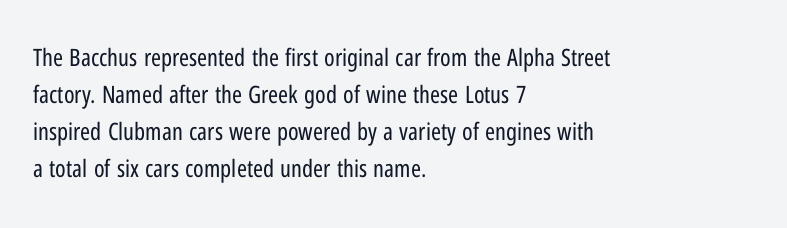
Vertical strokes here are truly vertical. Every row of glyphs begins at an identical x-position on the left. Between one letter and the next there's only the usual sliver of space. Only glyphs here, with clear space below each row.
